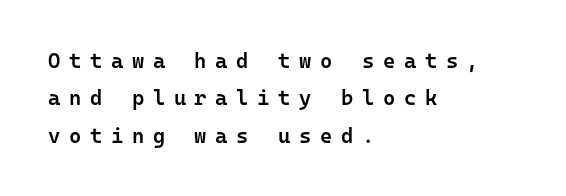
Q: Is the text bold? A: Semi-bold.
Q: Is the text italic (slanted)? A: No, it is upright.
Q: Is the text underlined? A: No.
Q: How is the paragraph aligned? A: Left-aligned.
Q: Is the spacing between letters normal or unusually wide? A: Unusually wide.
